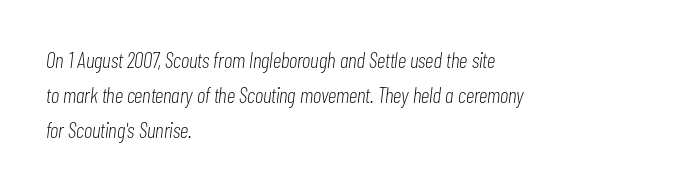
Yep, that's italic — everything's leaning. Typeset ragged right — the left edge is the straight one. A light-to-regular cut is what we see here. Beneath every word, the page is bare. In terms of letterspacing, this is plain default setting. Reading down the column, the eye jumps a familiar distance to each next line.
